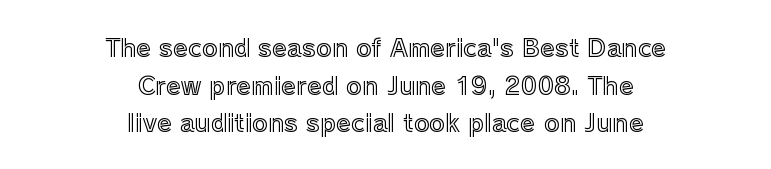
Horizontal bands of white between lines are of average thickness. How are the letters spaced? Ordinarily, with no added tracking. Unlike italic type, these characters show no tilt at all. Any mark beneath the type? The region is blank. The paragraph has two soft edges and a firm central axis.
